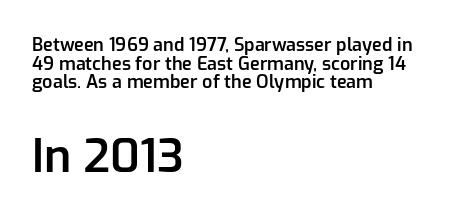
The designer went with a sans here, leaving each stem footless. The type is set solid horizontally, with unmodified tracking. A fair bit of extra ink — the face is semibold, not bold. If you drew a ruler down the left edge, every line would touch it. The second block has been scaled up relative to the first.
